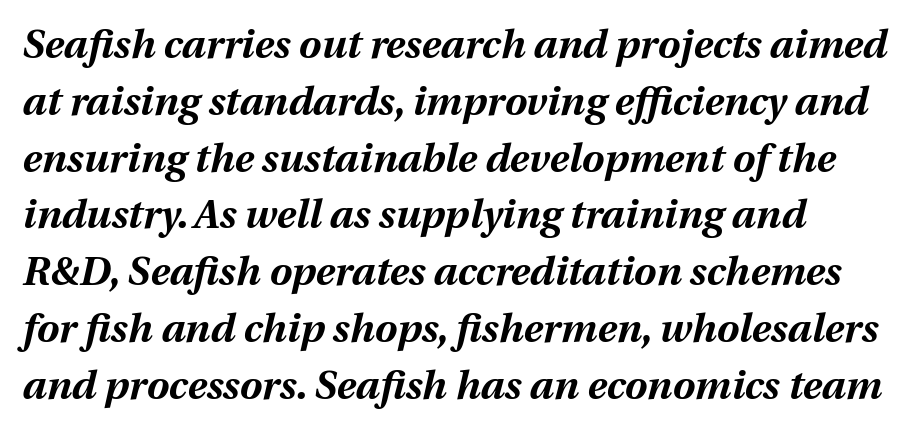
Q: Is the text bold? A: Yes.
Q: Is the text italic (slanted)? A: Yes, it leans right by about 12 degrees.
Q: Is the text underlined? A: No.
Q: How is the paragraph aligned? A: Left-aligned.
Q: Is the spacing between letters normal or unusually wide? A: Normal.
Q: Is the spacing between lines tight, normal or loose? A: Normal.
Q: Width (condensed, normal, or wide)? A: Normal.
Q: Stroke contrast? A: Medium.
Q: x-height? A: Medium.
Q: Monospaced? A: No.
